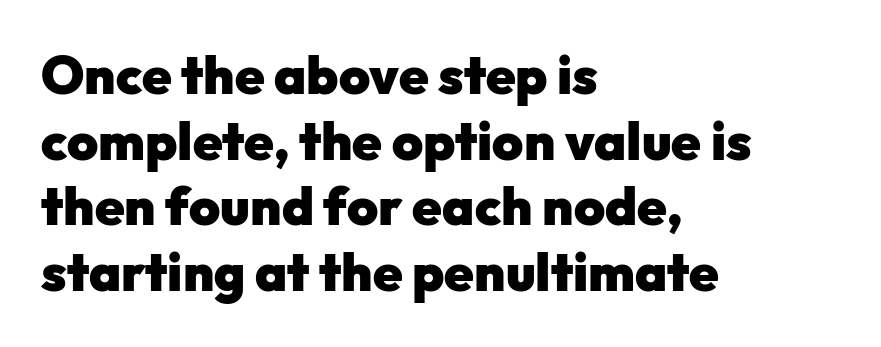
These lines are set flush left with a ragged right edge. Beneath every word, the page is bare. Unlike a traditional serif, this face leaves its strokes unadorned. Look at the stroke-to-counter ratio: heavy, a bold. Each letter keeps its own natural width here, so spacing adapts to shape. Inter-character spacing is left at the font's built-in metrics.
